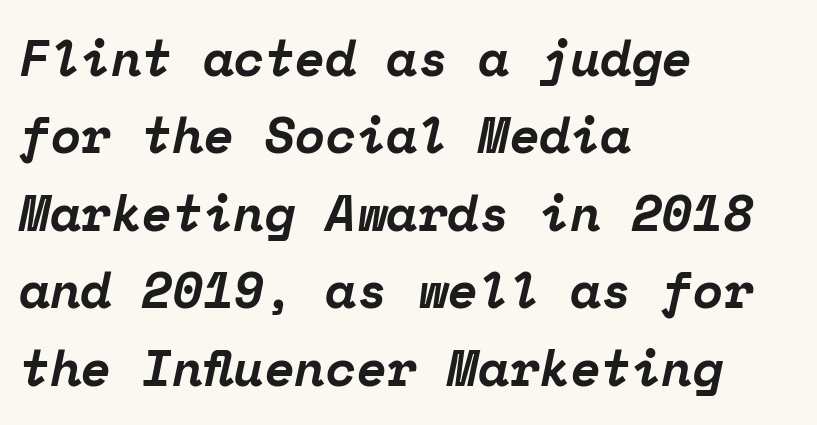
{"serif": "yes", "italic": "yes", "lean": "right", "slant_degrees": 12, "bold": "yes", "weight": "bold", "width": "normal", "stroke_contrast": "low", "x_height": "medium", "monospaced": "yes", "underline": "no", "align": "left", "line_spacing": "normal", "line_spacing_ratio": 1.55, "letter_spacing": "normal", "letter_spacing_em": 0.0, "glyph_px": 50}
